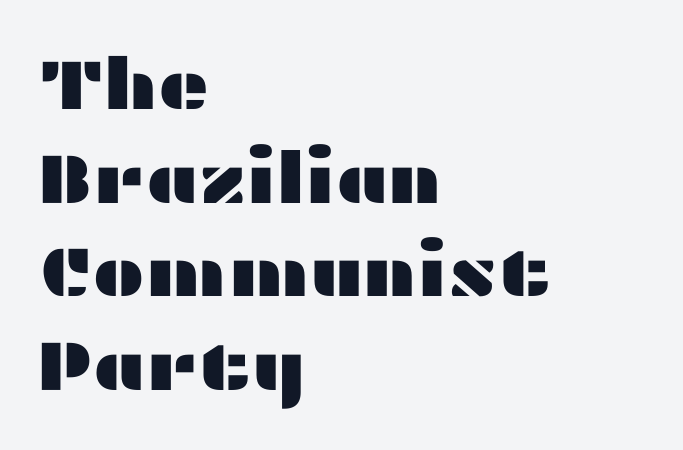
Q: Is the text italic (slanted)? A: No, it is upright.
Q: Is the typeface a serif or a sans-serif typeface? A: Sans-serif.
Q: Is the text underlined? A: No.
Q: How is the paragraph aligned? A: Left-aligned.
Q: Is the spacing between letters normal or unusually wide? A: Normal.
Q: Is the spacing between lines tight, normal or loose? A: Normal.
Q: Width (condensed, normal, or wide)? A: Wide.
Q: Stroke contrast? A: Medium.
Q: x-height? A: Medium.
Q: Monospaced? A: No.
